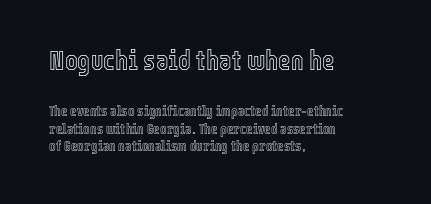
{"italic": "no", "underline": "no", "align": "left", "line_spacing": "normal", "line_spacing_ratio": 1.27, "letter_spacing": "normal", "letter_spacing_em": 0.0, "larger_block": "first", "size_ratio": 1.93, "glyph_px": 27}
